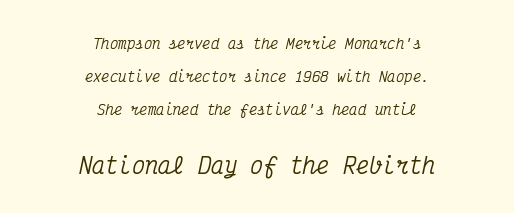
Q: Is the text italic (slanted)? A: Yes, it leans right by about 12 degrees.
Q: Is the text underlined? A: No.
Q: How is the paragraph aligned? A: Centered.
Q: Is the spacing between letters normal or unusually wide? A: Normal.
Q: Is the spacing between lines tight, normal or loose? A: Loose.
Q: Which block of text is set in a larger size, the first (top) or the second (bottom)? A: The second (bottom) one.
